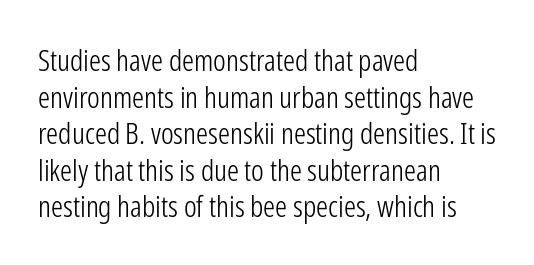
The image shows 30 px light, condensed sans-serif type, upright; set left-aligned, line spacing 1.22x, normal letter spacing, not underlined; low stroke contrast and a medium x-height.
